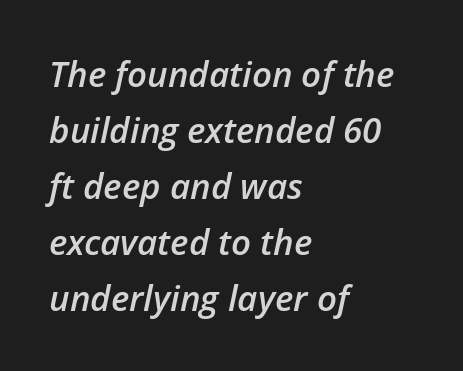
Q: Is the text bold? A: Semi-bold.
Q: Is the text italic (slanted)? A: Yes, it leans right by about 12 degrees.
Q: Is the text underlined? A: No.
Q: How is the paragraph aligned? A: Left-aligned.
Q: Is the spacing between letters normal or unusually wide? A: Normal.
Q: Is the spacing between lines tight, normal or loose? A: Normal.
Q: Width (condensed, normal, or wide)? A: Normal.
Q: Stroke contrast? A: Low.
Q: x-height? A: Medium.
Q: Monospaced? A: No.
